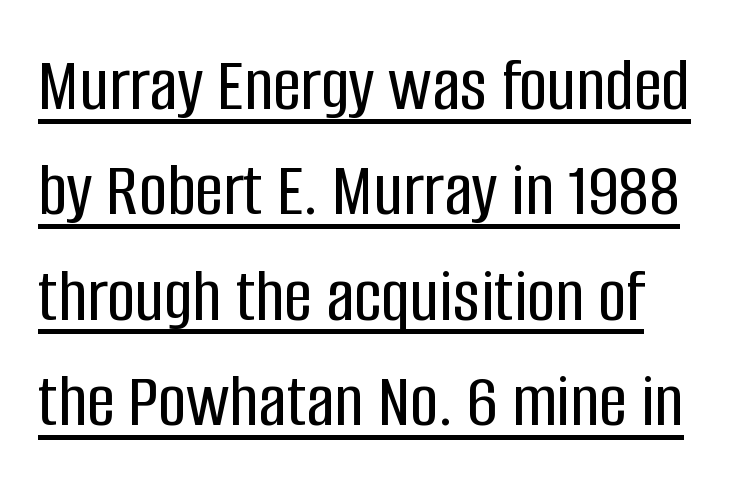
Somebody hit Ctrl+U on this one — the words are underlined. Looks like regular typesetting: each glyph gets only the width it needs. Ordinary non-slanted type is in use. Casual observation: everything's shoved over to the left. This sample uses plain, unmodified letter spacing.
